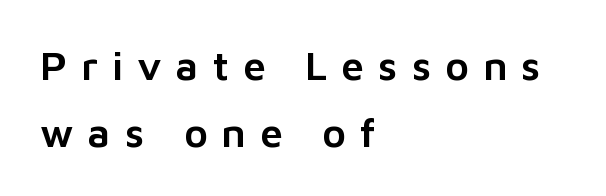
{"serif": "no", "italic": "no", "width": "normal", "stroke_contrast": "low", "x_height": "medium", "monospaced": "no", "underline": "no", "align": "left", "line_spacing": "normal", "line_spacing_ratio": 1.63, "letter_spacing": "wide", "letter_spacing_em": 0.34, "glyph_px": 41}
